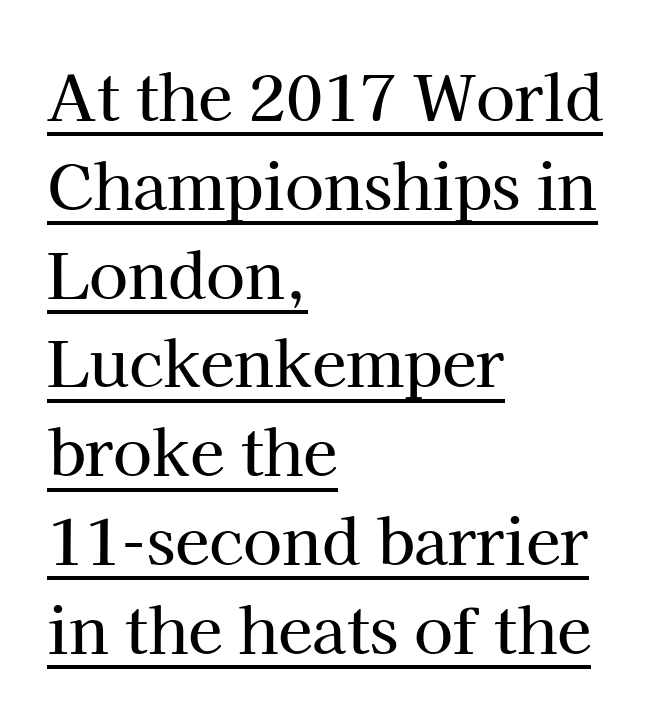
A continuous stroke trails under the words, as in a hyperlink. Tall strokes in this sample are plumb rather than angled. A serif font was chosen for this passage. Horizontally, the lines are justified to the leading edge only. The leading is moderate, giving the passage an even texture.
